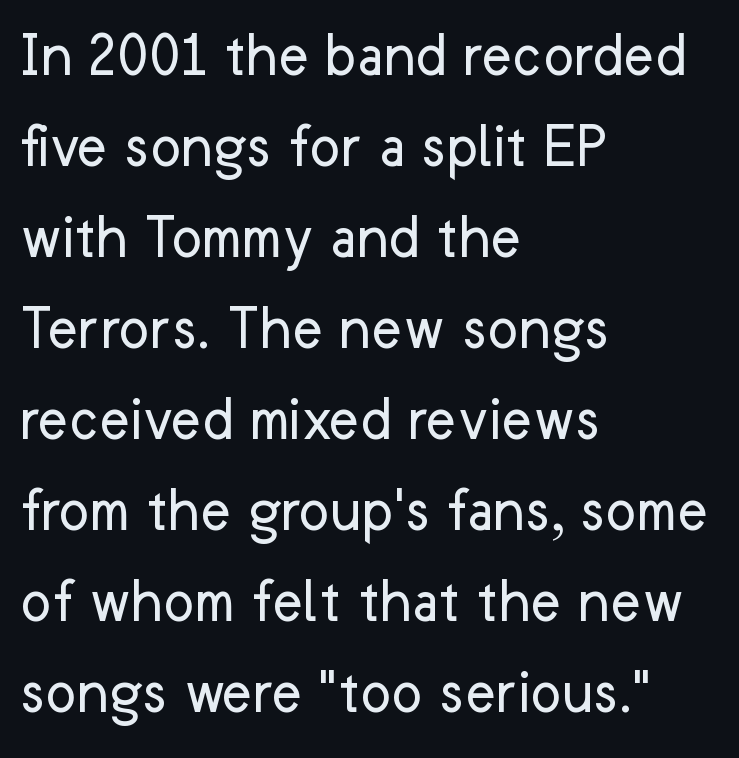
The type family on display is of the sans-serif kind. Regular leading. The space beneath each line is pristine and unruled. A typesetter would call this proportional, since set widths differ per character.
